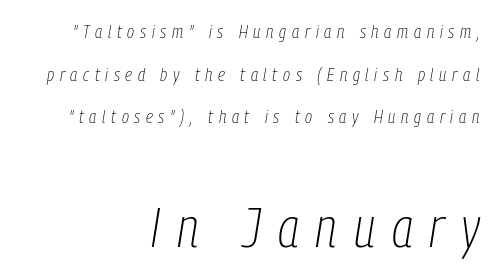
Q: Is the text bold? A: No.
Q: Is the text italic (slanted)? A: Yes, it leans right by about 9 degrees.
Q: Is the text underlined? A: No.
Q: How is the paragraph aligned? A: Right-aligned.
Q: Is the spacing between letters normal or unusually wide? A: Unusually wide.
Q: Is the spacing between lines tight, normal or loose? A: Loose.
Q: Which block of text is set in a larger size, the first (top) or the second (bottom)? A: The second (bottom) one.
Q: Width (condensed, normal, or wide)? A: Condensed.
Q: Stroke contrast? A: Low.
Q: x-height? A: Medium.
Q: Monospaced? A: No.
